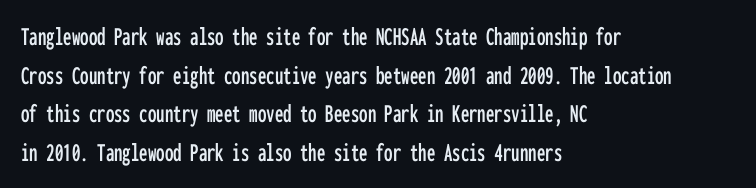
{"italic": "no", "underline": "no", "align": "left", "line_spacing": "normal", "line_spacing_ratio": 1.43, "letter_spacing": "normal", "letter_spacing_em": 0.0, "glyph_px": 27}
